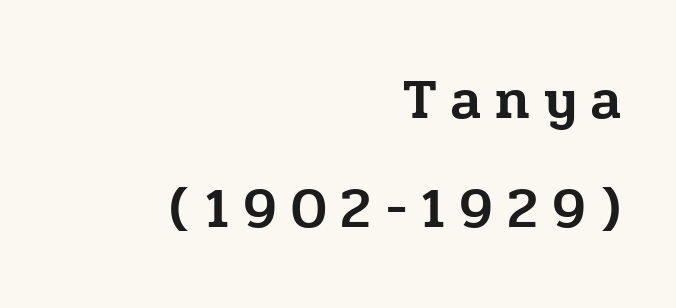
The image shows 57 px serif type, upright; set right-aligned, loose line spacing (1.91x), unusually wide letter spacing (+0.25 em), not underlined; low stroke contrast and a medium x-height.
